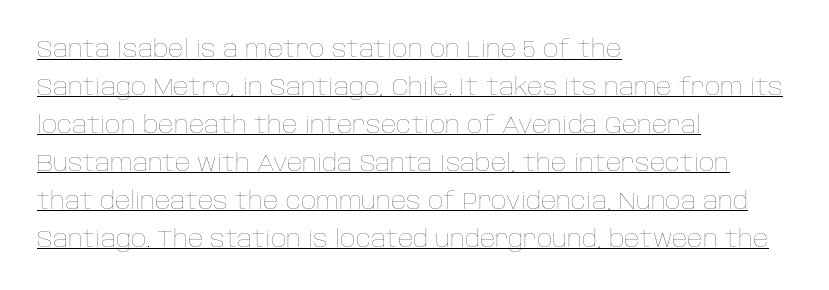
Q: Is the text bold? A: No.
Q: Is the text italic (slanted)? A: No, it is upright.
Q: Is the text underlined? A: Yes.
Q: How is the paragraph aligned? A: Left-aligned.
Q: Is the spacing between letters normal or unusually wide? A: Normal.
Q: Is the spacing between lines tight, normal or loose? A: Normal.
